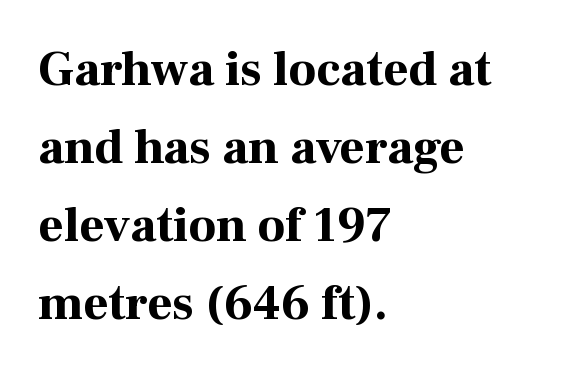
The image shows 49 px bold serif type, upright; set left-aligned, normal line spacing (1.59x), normal letter spacing, not underlined; high stroke contrast and a medium x-height.
